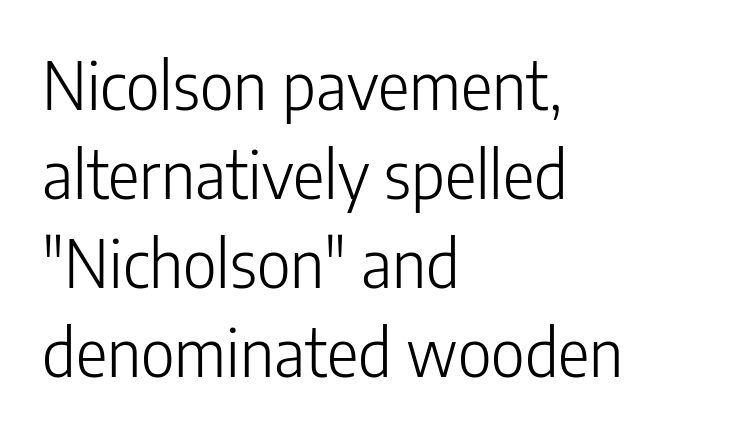
{"serif": "no", "italic": "no", "bold": "no", "weight": "light", "width": "condensed", "stroke_contrast": "low", "x_height": "medium", "monospaced": "no", "underline": "no", "align": "left", "line_spacing": "normal", "line_spacing_ratio": 1.35, "letter_spacing": "normal", "letter_spacing_em": 0.0, "glyph_px": 66}
